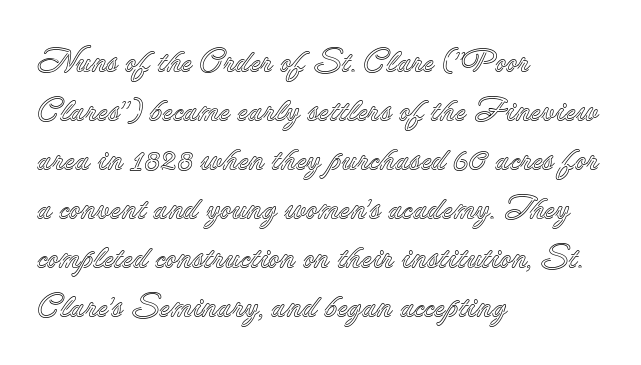
Any mark beneath the type? The region is blank. Is there much room between lines? A standard amount, neither cramped nor airy. Notice how the passage keeps a crisp vertical edge on the left only. Varying glyph widths throughout — classic text-font behaviour.
